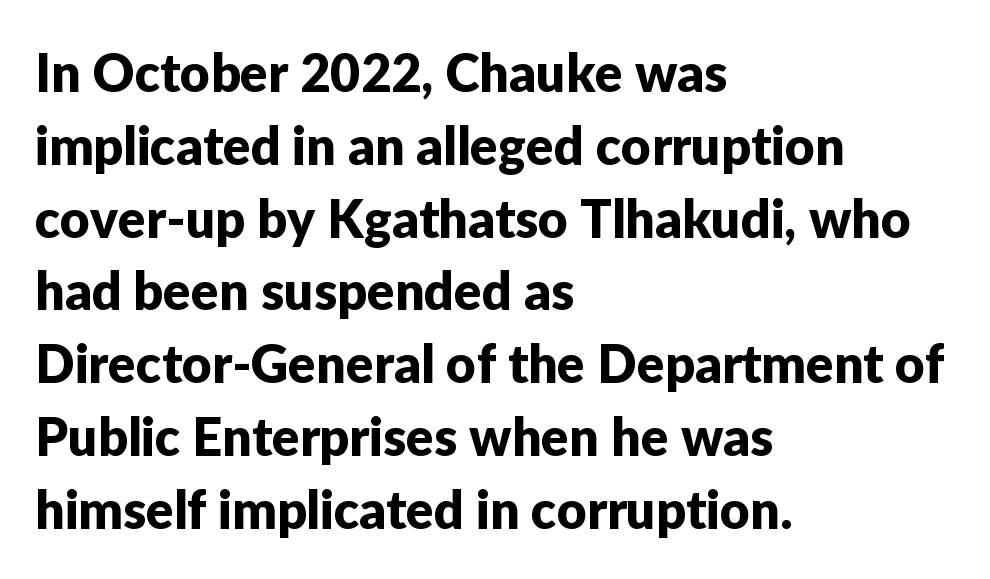
Q: Is the text italic (slanted)? A: No, it is upright.
Q: Is the typeface a serif or a sans-serif typeface? A: Sans-serif.
Q: Is the text underlined? A: No.
Q: How is the paragraph aligned? A: Left-aligned.
Q: Is the spacing between letters normal or unusually wide? A: Normal.
Q: Is the spacing between lines tight, normal or loose? A: Normal.
Q: Width (condensed, normal, or wide)? A: Normal.
Q: Stroke contrast? A: Low.
Q: x-height? A: Medium.
Q: Monospaced? A: No.
